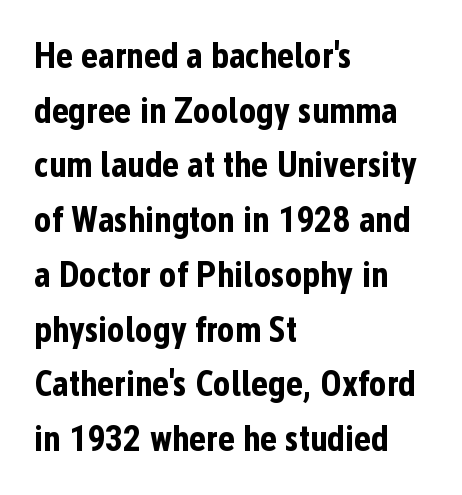
{"serif": "no", "italic": "no", "bold": "yes", "weight": "bold", "width": "condensed", "stroke_contrast": "low", "x_height": "medium", "monospaced": "no", "underline": "no", "align": "left", "line_spacing": "normal", "line_spacing_ratio": 1.52, "letter_spacing": "normal", "letter_spacing_em": 0.0, "glyph_px": 36}
